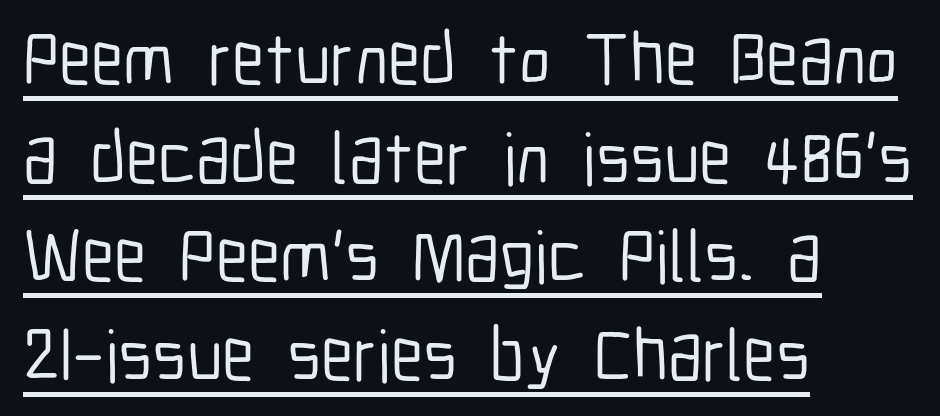
This sample uses a sans-serif face. A typesetter would call this zero additional tracking. Decoration check: the copy is underlined. These lines sit exactly where default settings would place them. Note the varied advance widths — an 'i' is clearly narrower than an 'm'. The text block is weighted toward the left margin, trailing off unevenly rightward.
